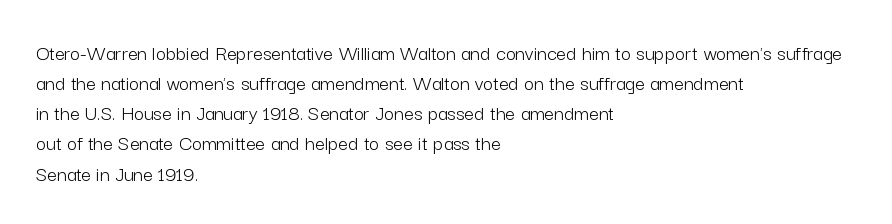
The letterforms sit shoulder to shoulder at normal distance. The space directly below the letters is spotless. Counters stay open thanks to moderate or lighter strokes. The vertical gap from one line to the next is medium. Ascenders rise straight up at ninety degrees. The ragged edge is on the right, which tells us the setting is flush left.
